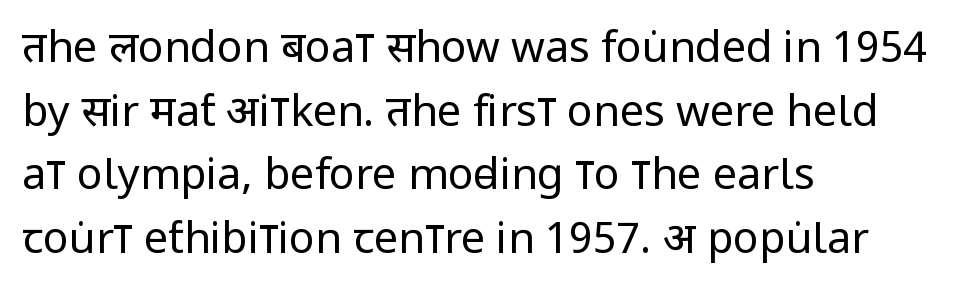
Q: Is the text bold? A: No.
Q: Is the text italic (slanted)? A: No, it is upright.
Q: Is the typeface a serif or a sans-serif typeface? A: Sans-serif.
Q: Is the text underlined? A: No.
Q: How is the paragraph aligned? A: Left-aligned.
Q: Is the spacing between letters normal or unusually wide? A: Normal.
Q: Is the spacing between lines tight, normal or loose? A: Normal.
Q: Width (condensed, normal, or wide)? A: Condensed.
Q: Stroke contrast? A: Low.
Q: x-height? A: Large.
Q: Monospaced? A: No.
